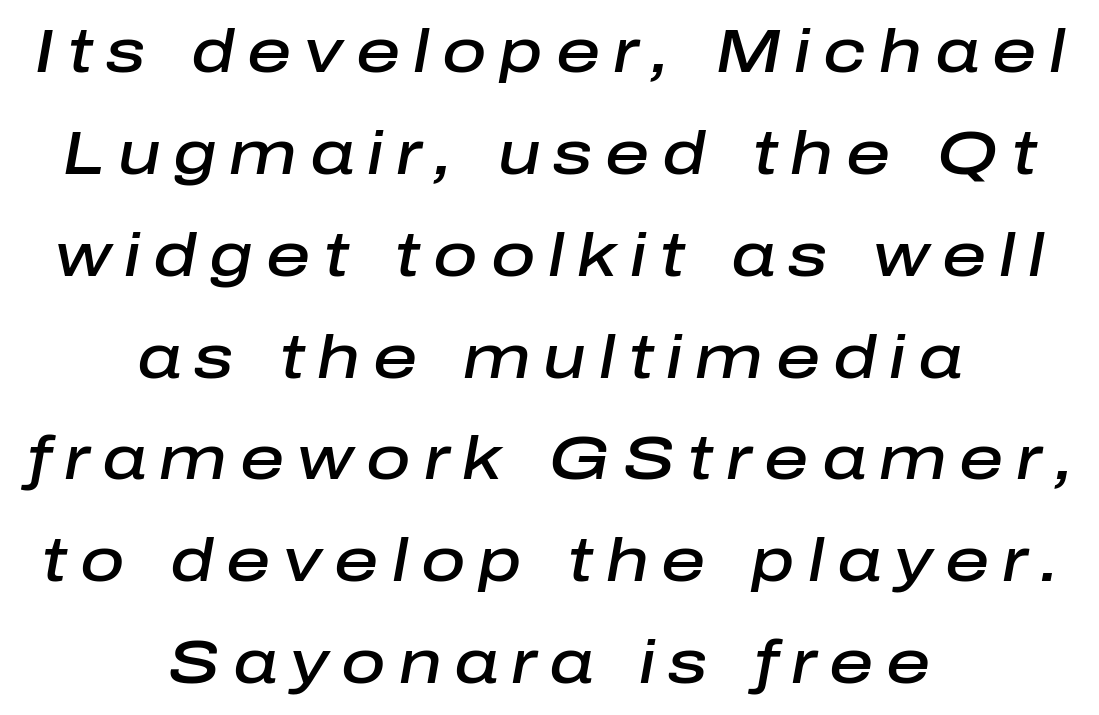
{"italic": "yes", "lean": "right", "slant_degrees": 10, "bold": "semi", "weight": "semibold", "width": "normal", "stroke_contrast": "low", "x_height": "medium", "monospaced": "no", "underline": "no", "align": "center", "line_spacing": "normal", "line_spacing_ratio": 1.67, "letter_spacing": "wide", "letter_spacing_em": 0.21, "glyph_px": 61}
